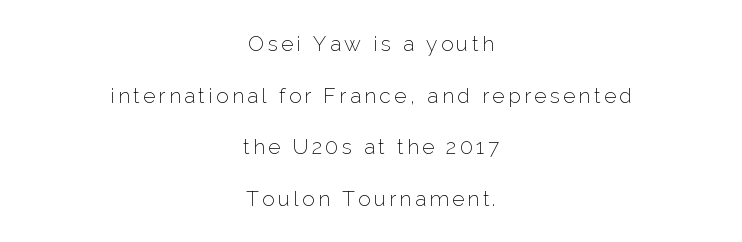
The glyphs are unaccompanied by any horizontal stroke below them. This is not heavy type; no bold has been used. Honestly, the rows look like they've been pulled way apart. This is roman type, the default non-slanted kind. Neither beginnings nor endings align; midpoints do.
